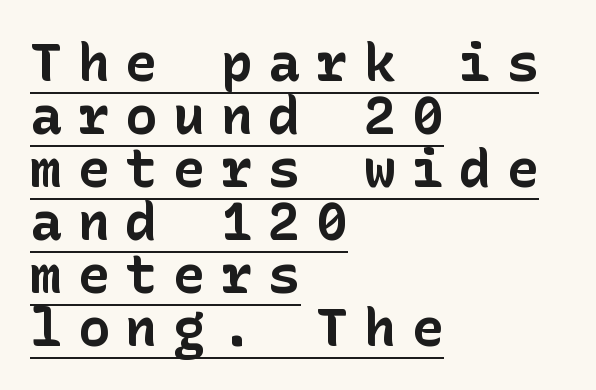
{"serif": "no", "italic": "no", "bold": "yes", "weight": "bold", "width": "normal", "stroke_contrast": "low", "x_height": "medium", "underline": "yes", "align": "left", "line_spacing": "tight", "line_spacing_ratio": 1.0, "letter_spacing": "wide", "letter_spacing_em": 0.3, "glyph_px": 53}
